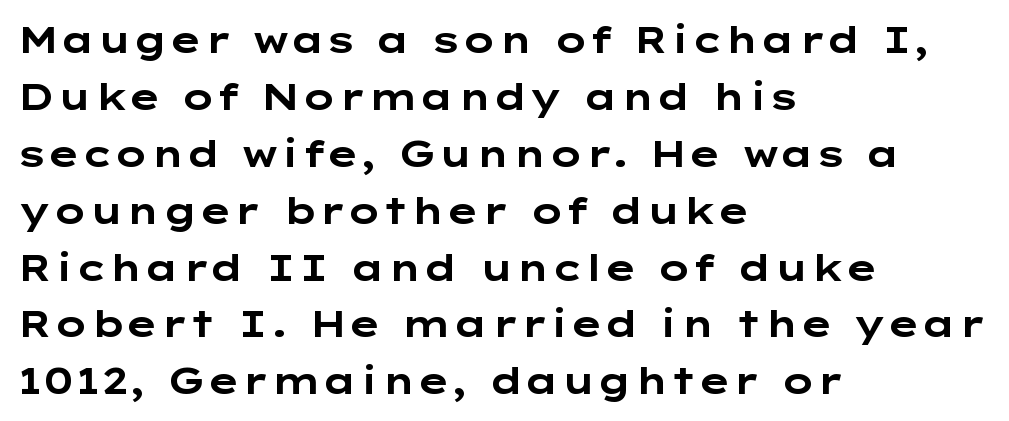
The image shows 36 px bold, wide sans-serif type, upright; set left-aligned, normal line spacing (1.58x), normal letter spacing, not underlined; low stroke contrast and a medium x-height.
